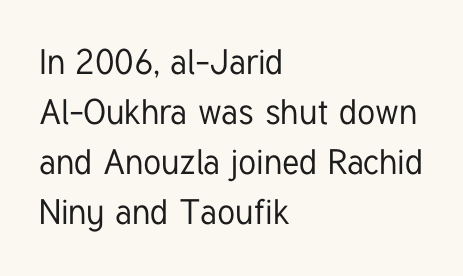
Look at the tracking — it's just the regular setting, nothing added. Each line starts at the same left margin while the right side varies. Plain, unruled lines of type. This sample has the flowing, uneven cadence of proportional lettering. To sum up the face: it is a sans, with no serifs.
